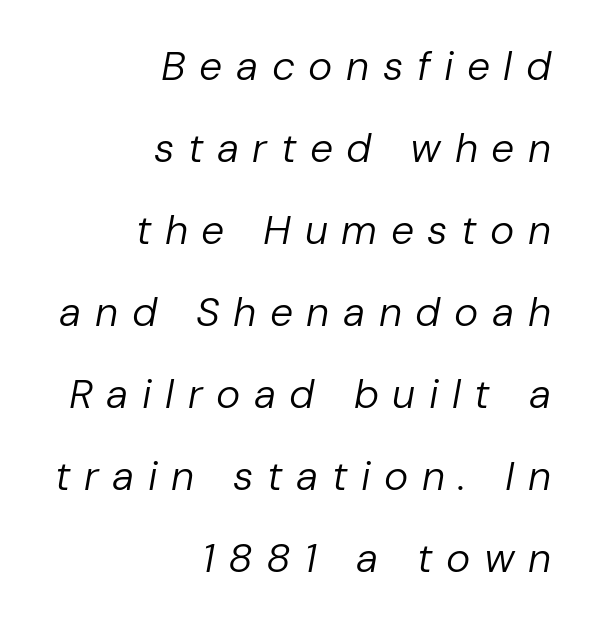
The image shows 41 px regular-weight type, italic (leaning right); set right-aligned, loose line spacing (2.0x), unusually wide letter spacing (+0.33 em), not underlined; low stroke contrast and a medium x-height.
